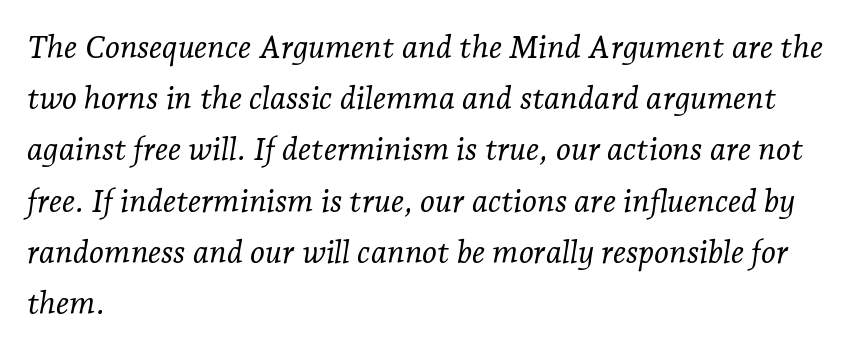
The image shows 32 px light serif type, italic (leaning right); set left-aligned, normal line spacing (1.6x), normal letter spacing, not underlined; low stroke contrast and a medium x-height.
